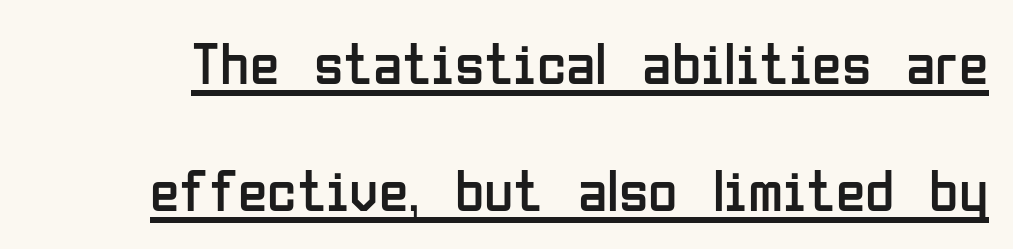
The image shows 60 px regular-weight, condensed sans-serif type, upright; set loose line spacing (2.12x), normal letter spacing, underlined; low stroke contrast and a medium x-height.
